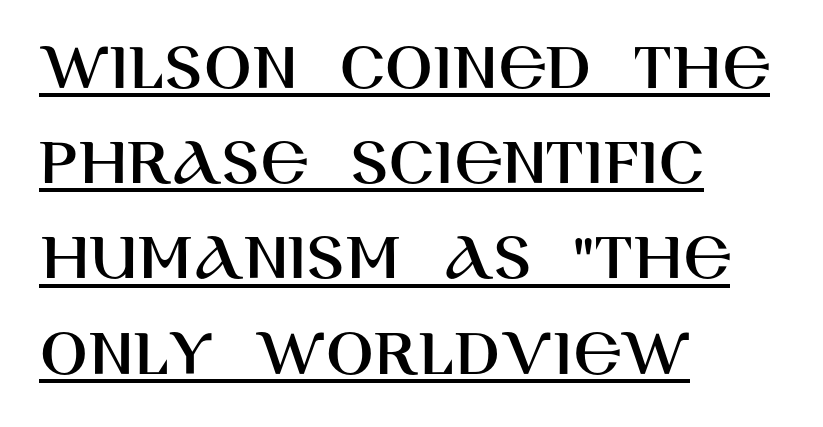
Q: Is the text italic (slanted)? A: No, it is upright.
Q: Is the typeface a serif or a sans-serif typeface? A: Sans-serif.
Q: Is the text underlined? A: Yes.
Q: How is the paragraph aligned? A: Left-aligned.
Q: Is the spacing between letters normal or unusually wide? A: Normal.
Q: Is the spacing between lines tight, normal or loose? A: Normal.
Q: Width (condensed, normal, or wide)? A: Normal.
Q: Stroke contrast? A: High.
Q: x-height? A: Large.
Q: Monospaced? A: No.
